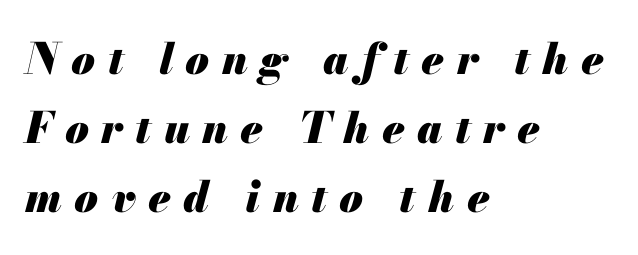
{"italic": "yes", "lean": "right", "slant_degrees": 13, "bold": "yes", "weight": "heavy", "width": "normal", "stroke_contrast": "medium", "x_height": "small", "monospaced": "no", "underline": "no", "align": "left", "line_spacing": "normal", "line_spacing_ratio": 1.6, "letter_spacing": "wide", "letter_spacing_em": 0.29, "glyph_px": 43}
